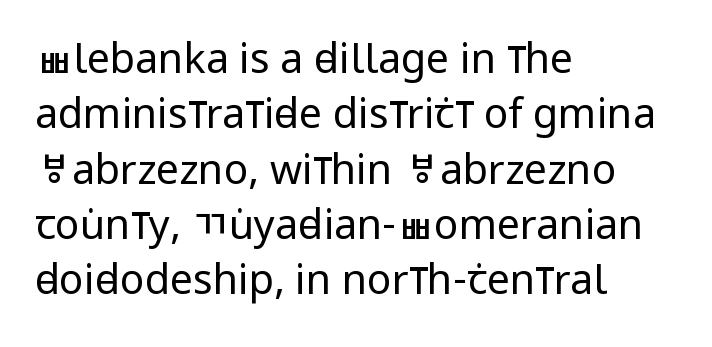
{"serif": "no", "italic": "no", "bold": "no", "weight": "regular", "width": "condensed", "stroke_contrast": "low", "x_height": "large", "monospaced": "no", "underline": "no", "align": "left", "line_spacing": "normal", "line_spacing_ratio": 1.35, "letter_spacing": "normal", "letter_spacing_em": 0.0, "glyph_px": 41}
